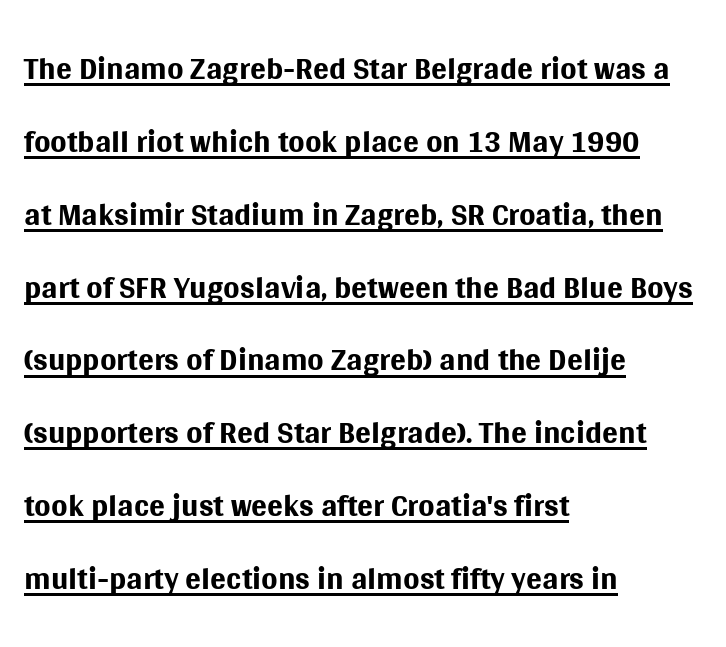
{"serif": "no", "italic": "no", "bold": "no", "weight": "regular", "width": "normal", "stroke_contrast": "medium", "x_height": "large", "monospaced": "no", "underline": "yes", "align": "left", "line_spacing": "normal", "line_spacing_ratio": 1.55, "letter_spacing": "normal", "letter_spacing_em": 0.0, "glyph_px": 47}
